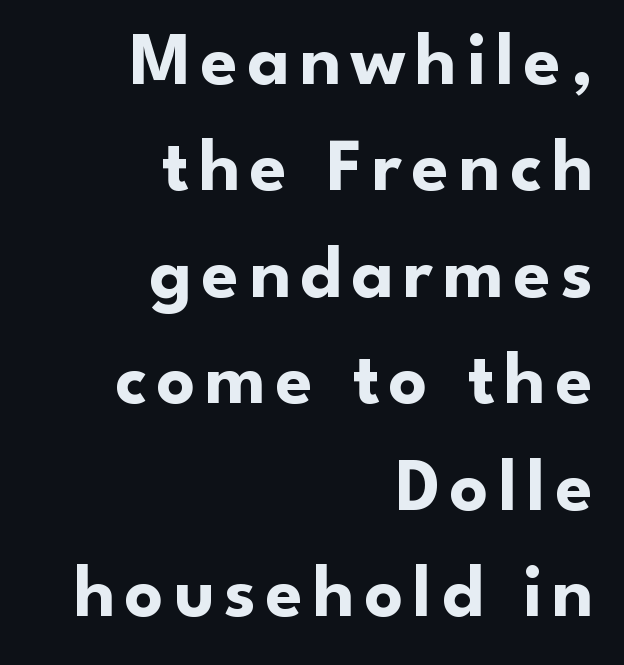
The image shows 75 px bold sans-serif type, upright; set right-aligned, normal line spacing (1.42x), not underlined; low stroke contrast and a small x-height.
